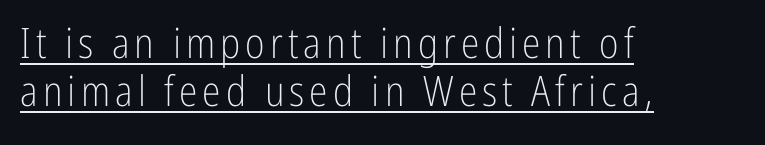
Unlike a traditional serif, this face leaves its strokes unadorned. Italic: no, the glyphs are upright roman. Each letter keeps its own natural width here, so spacing adapts to shape. In terms of leading, this rendering errs on the cramped side. The ragged edge is on the right, which tells us the setting is flush left.
